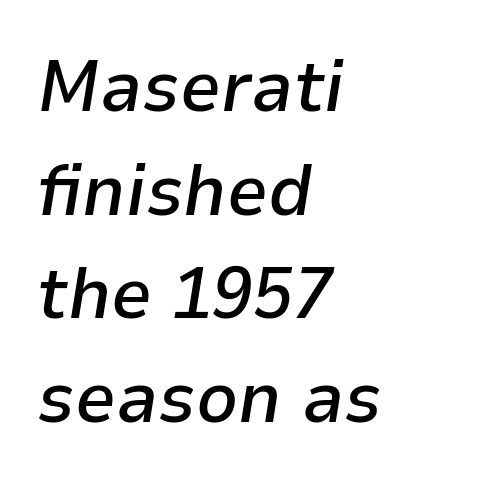
The image shows 73 px semibold type, italic (leaning right); set left-aligned, normal line spacing (1.42x), normal letter spacing, not underlined; low stroke contrast and a medium x-height.
